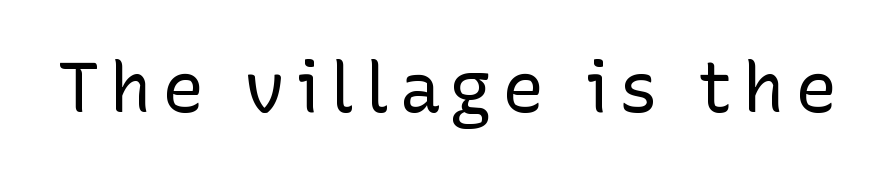
{"serif": "no", "italic": "no", "bold": "no", "weight": "regular", "width": "normal", "stroke_contrast": "low", "x_height": "medium", "monospaced": "no", "underline": "no", "glyph_px": 70}
